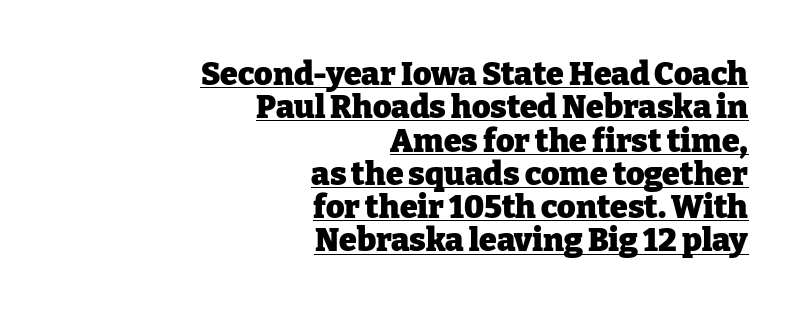
Q: Is the text bold? A: Yes.
Q: Is the text italic (slanted)? A: No, it is upright.
Q: Is the typeface a serif or a sans-serif typeface? A: Serif.
Q: Is the text underlined? A: Yes.
Q: How is the paragraph aligned? A: Right-aligned.
Q: Is the spacing between letters normal or unusually wide? A: Normal.
Q: Is the spacing between lines tight, normal or loose? A: Tight.
Q: Width (condensed, normal, or wide)? A: Normal.
Q: Stroke contrast? A: Low.
Q: x-height? A: Medium.
Q: Monospaced? A: No.
